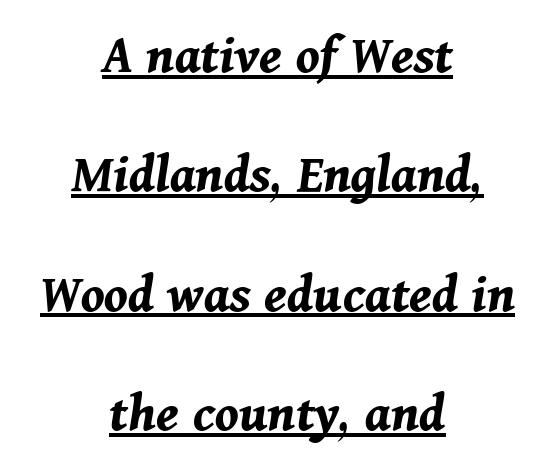
{"italic": "yes", "lean": "right", "slant_degrees": 11, "bold": "yes", "weight": "bold", "width": "normal", "stroke_contrast": "medium", "x_height": "medium", "monospaced": "no", "underline": "yes", "align": "center", "line_spacing": "loose", "line_spacing_ratio": 2.13, "letter_spacing": "normal", "letter_spacing_em": 0.0, "glyph_px": 56}
